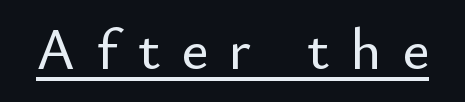
The image shows 58 px sans-serif type, upright; set unusually wide letter spacing (+0.36 em), underlined; low stroke contrast and a small x-height.
